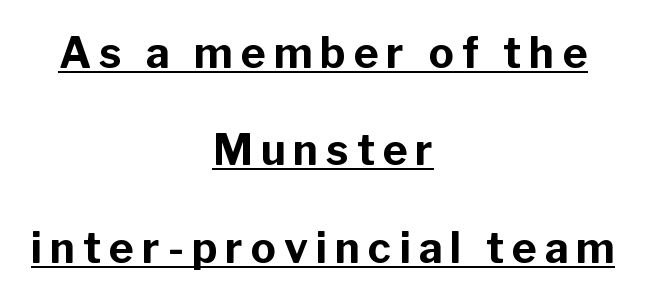
The image shows 42 px bold sans-serif type, upright; set centered, loose line spacing (2.32x), underlined; low stroke contrast and a medium x-height.
